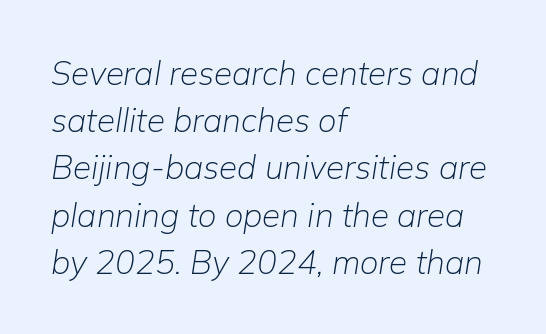
Q: Is the text bold? A: No.
Q: Is the text italic (slanted)? A: Yes, it leans right by about 9 degrees.
Q: Is the text underlined? A: No.
Q: How is the paragraph aligned? A: Left-aligned.
Q: Is the spacing between letters normal or unusually wide? A: Normal.
Q: Is the spacing between lines tight, normal or loose? A: Normal.
Q: Width (condensed, normal, or wide)? A: Normal.
Q: Stroke contrast? A: Low.
Q: x-height? A: Medium.
Q: Monospaced? A: No.
